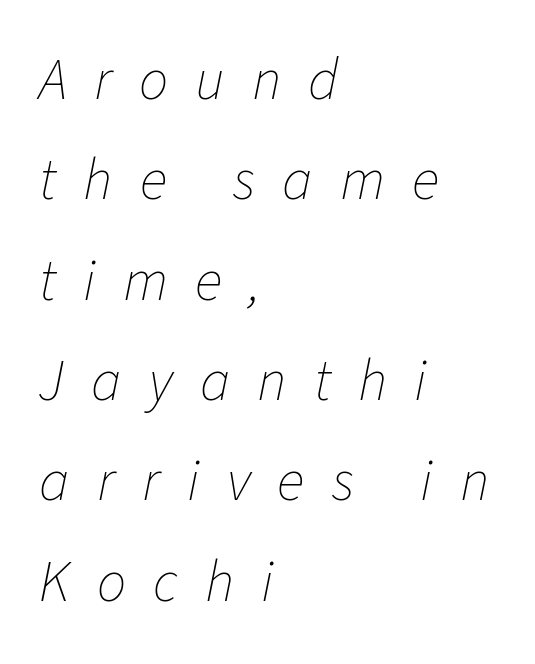
{"italic": "yes", "lean": "right", "slant_degrees": 11, "bold": "no", "weight": "thin", "width": "normal", "stroke_contrast": "low", "x_height": "medium", "monospaced": "no", "underline": "no", "align": "left", "line_spacing_ratio": 1.73, "letter_spacing": "wide", "letter_spacing_em": 0.47, "glyph_px": 58}
